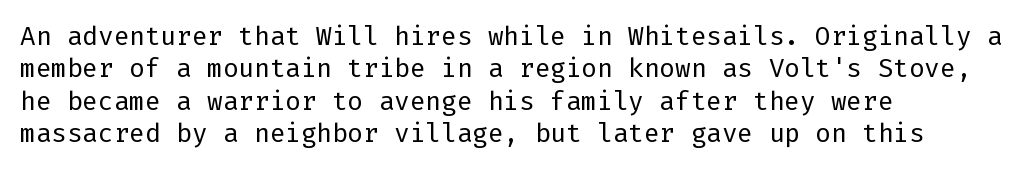
{"italic": "no", "bold": "no", "underline": "no", "align": "left", "line_spacing": "normal", "line_spacing_ratio": 1.25, "letter_spacing": "normal", "letter_spacing_em": 0.0, "glyph_px": 26}
